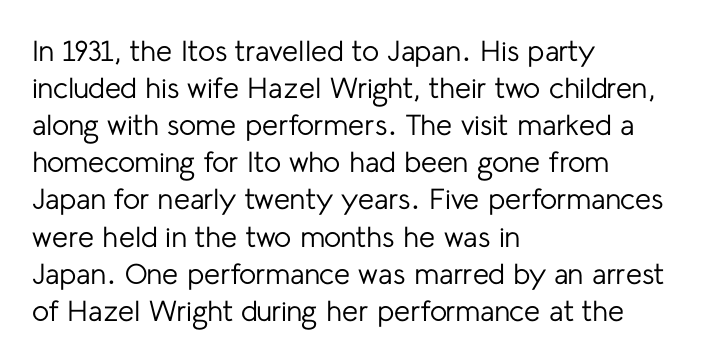
Q: Is the text bold? A: No.
Q: Is the text italic (slanted)? A: No, it is upright.
Q: Is the typeface a serif or a sans-serif typeface? A: Sans-serif.
Q: Is the text underlined? A: No.
Q: How is the paragraph aligned? A: Left-aligned.
Q: Is the spacing between letters normal or unusually wide? A: Normal.
Q: Is the spacing between lines tight, normal or loose? A: Normal.
Q: Width (condensed, normal, or wide)? A: Normal.
Q: Stroke contrast? A: Low.
Q: x-height? A: Medium.
Q: Monospaced? A: No.
